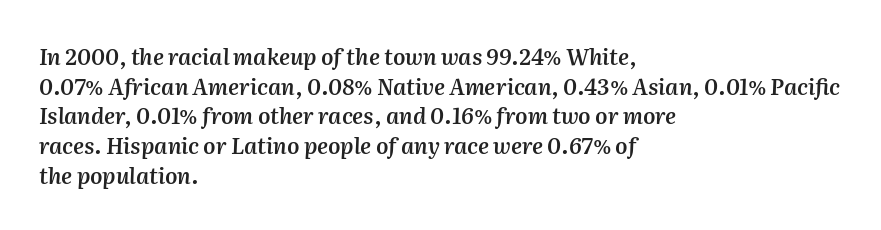
Q: Is the text bold? A: Semi-bold.
Q: Is the text italic (slanted)? A: Yes, it leans right by about 2 degrees.
Q: Is the text underlined? A: No.
Q: How is the paragraph aligned? A: Left-aligned.
Q: Is the spacing between letters normal or unusually wide? A: Normal.
Q: Is the spacing between lines tight, normal or loose? A: Normal.
